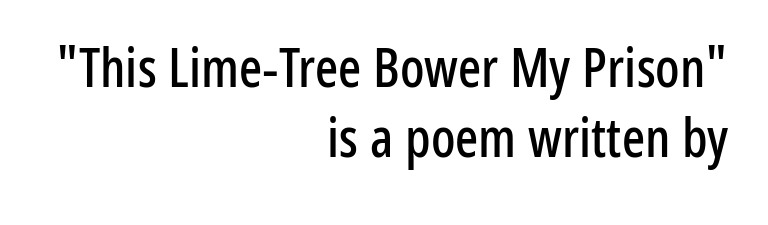
The image shows 54 px condensed sans-serif type, upright; set right-aligned, normal line spacing (1.3x), normal letter spacing, not underlined; low stroke contrast and a medium x-height.
